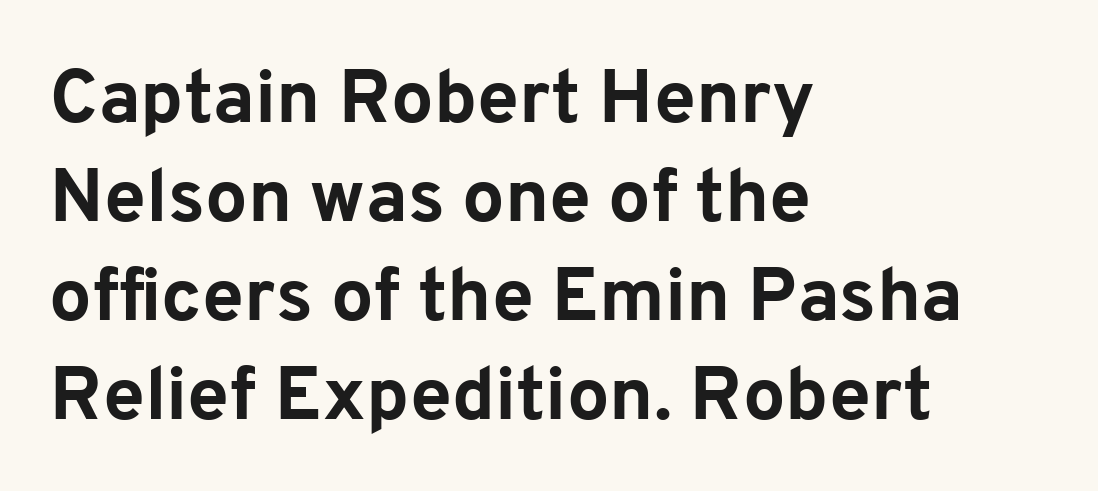
{"serif": "no", "italic": "no", "bold": "yes", "weight": "bold", "width": "normal", "stroke_contrast": "low", "x_height": "medium", "monospaced": "no", "underline": "no", "align": "left", "line_spacing": "normal", "line_spacing_ratio": 1.32, "letter_spacing": "normal", "letter_spacing_em": 0.0, "glyph_px": 75}
